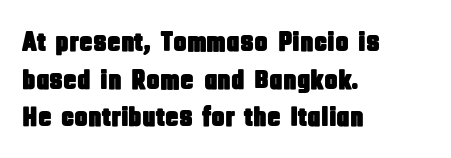
Leading: standard. Tall strokes in this sample are plumb rather than angled. The passage shown is typed in a proportional face where columns would drift. The typeface chosen for these lines omits serifs. Is the block centered? No — it sits flush against the left margin. No word sits above an underline.
